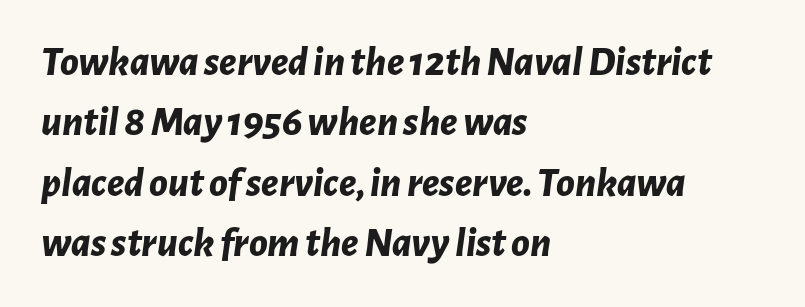
Note the varied advance widths — an 'i' is clearly narrower than an 'm'. The strokes are fattened all the way to bold. Honestly, the row spacing looks completely unremarkable. The compositor pushed each line to the left boundary.
